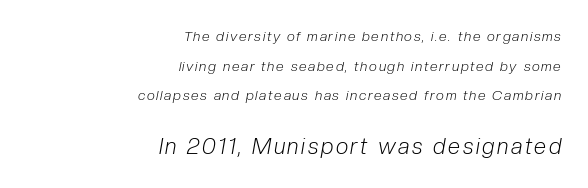
{"italic": "yes", "lean": "right", "slant_degrees": 10, "bold": "no", "underline": "no", "align": "right", "line_spacing": "loose", "line_spacing_ratio": 2.11, "larger_block": "second", "size_ratio": 1.57, "glyph_px": 22}
